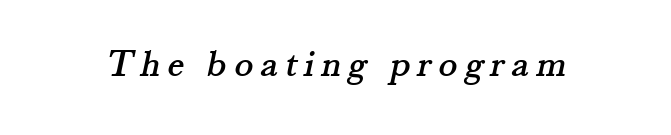
The type family on display is of the serif kind. Is this a fixed-width face? No — the glyphs have proportional, varying widths. Rule under the text: the space is simply empty.
